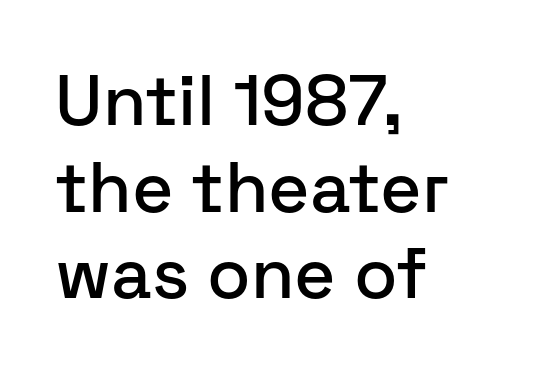
{"serif": "no", "italic": "no", "width": "normal", "stroke_contrast": "low", "x_height": "medium", "monospaced": "no", "underline": "no", "align": "left", "line_spacing_ratio": 1.22, "letter_spacing": "normal", "letter_spacing_em": 0.0, "glyph_px": 71}
